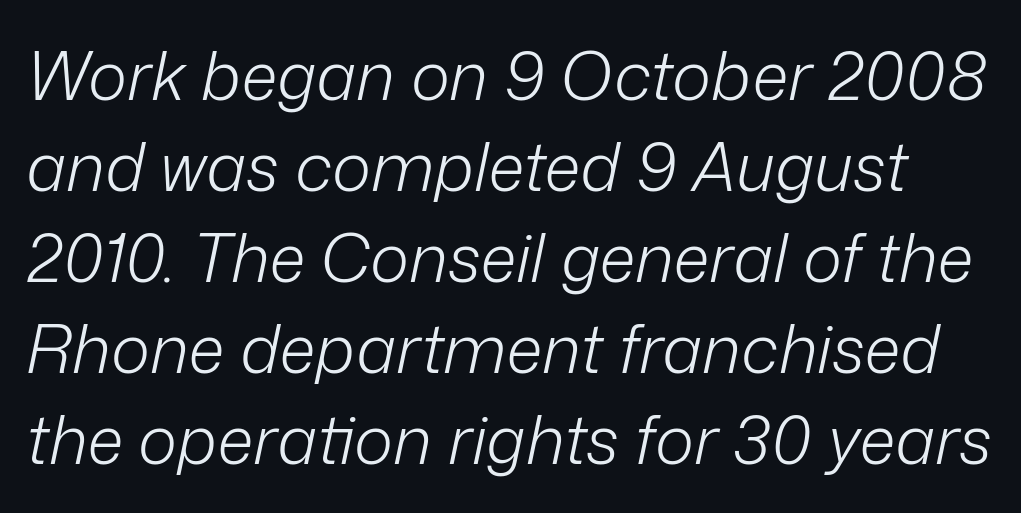
The image shows 67 px light type, italic (leaning right); set normal line spacing (1.36x), normal letter spacing, not underlined; low stroke contrast and a medium x-height.
